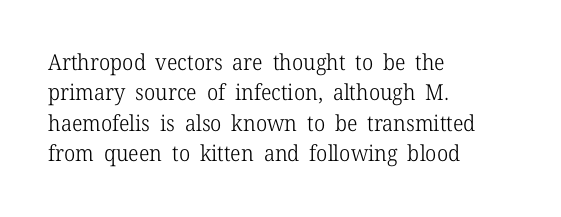
A quiet, ordinary-to-light weight characterises the typeface. The text block is weighted toward the left margin, trailing off unevenly rightward. This rendering leaves character spacing at its baseline value. Characters remain perfectly vertical along every line. The strip under each line holds only bare page.
